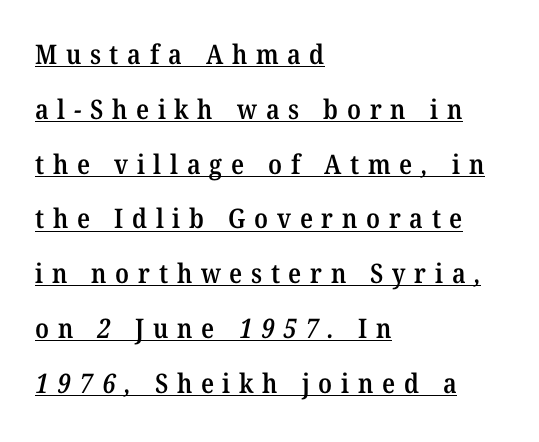
Q: Is the text bold? A: Semi-bold.
Q: Is the text underlined? A: Yes.
Q: How is the paragraph aligned? A: Left-aligned.
Q: Is the spacing between letters normal or unusually wide? A: Unusually wide.
Q: Is the spacing between lines tight, normal or loose? A: Loose.
